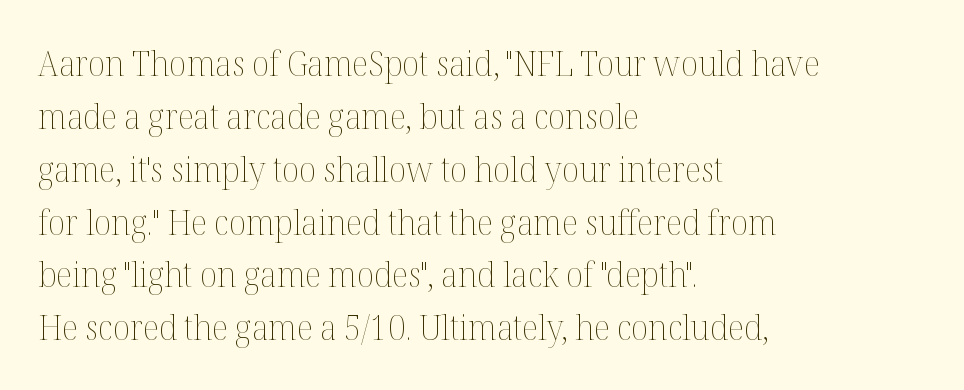
The image shows 35 px thin type, upright; set left-aligned, normal line spacing (1.51x), normal letter spacing, not underlined; medium stroke contrast and a medium x-height.
